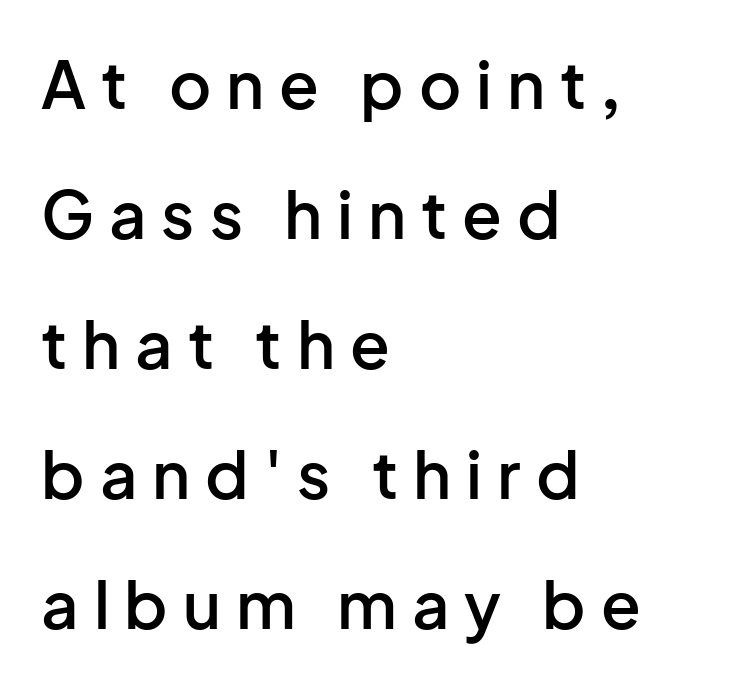
The image shows 65 px semibold sans-serif type, upright; set left-aligned, loose line spacing (2.0x), unusually wide letter spacing (+0.23 em), not underlined; low stroke contrast and a medium x-height.
